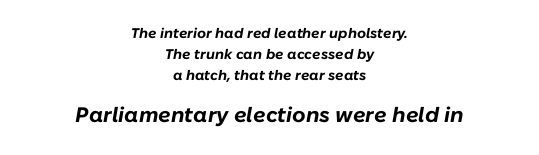
The image shows 21 px bold type, italic (leaning right); set centered, normal line spacing (1.49x), normal letter spacing, not underlined; the second (bottom) block is 1.5x larger.
